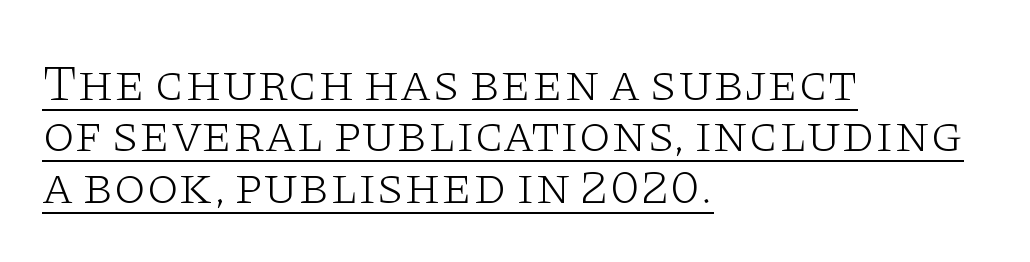
The image shows 52 px light, wide serif type, upright; set left-aligned, tight line spacing (0.99x), normal letter spacing, underlined; low stroke contrast and a large x-height.
